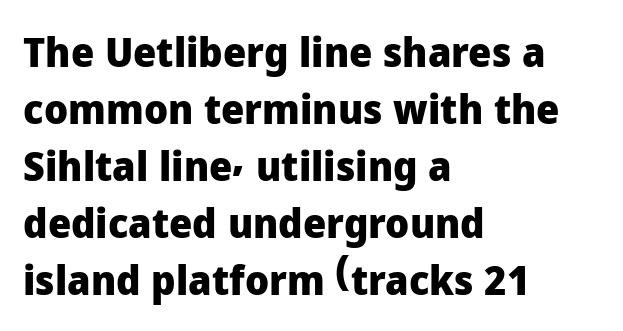
{"serif": "no", "italic": "no", "bold": "yes", "weight": "heavy", "width": "normal", "stroke_contrast": "low", "x_height": "medium", "monospaced": "no", "underline": "no", "align": "left", "line_spacing": "normal", "line_spacing_ratio": 1.39, "letter_spacing": "normal", "letter_spacing_em": 0.0, "glyph_px": 41}
